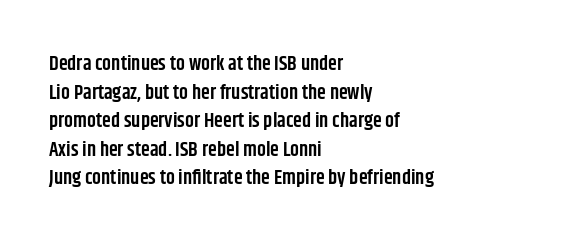
{"italic": "no", "bold": "semi", "underline": "no", "align": "left", "line_spacing": "normal", "line_spacing_ratio": 1.43, "letter_spacing": "normal", "letter_spacing_em": 0.0, "glyph_px": 20}
